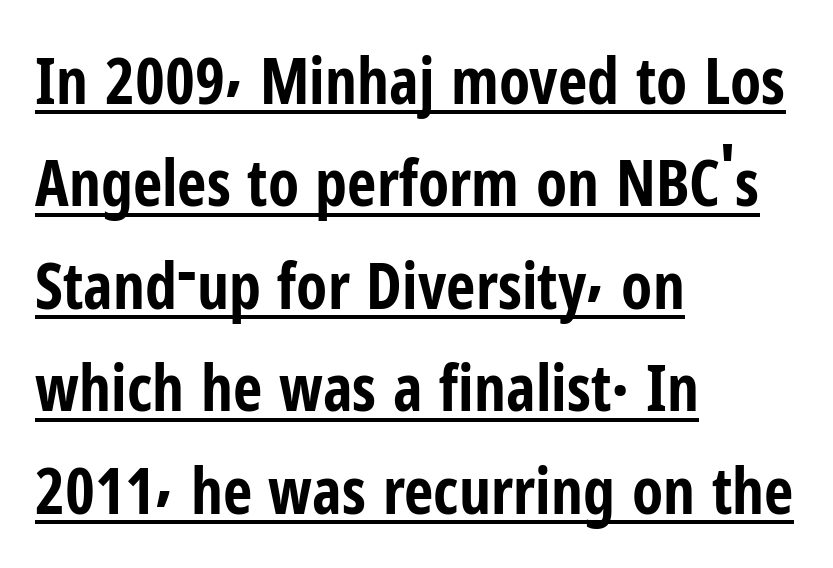
{"serif": "no", "italic": "no", "bold": "yes", "weight": "bold", "width": "condensed", "stroke_contrast": "low", "x_height": "medium", "monospaced": "no", "underline": "yes", "align": "left", "line_spacing": "normal", "line_spacing_ratio": 1.6, "letter_spacing": "normal", "letter_spacing_em": 0.0, "glyph_px": 64}
